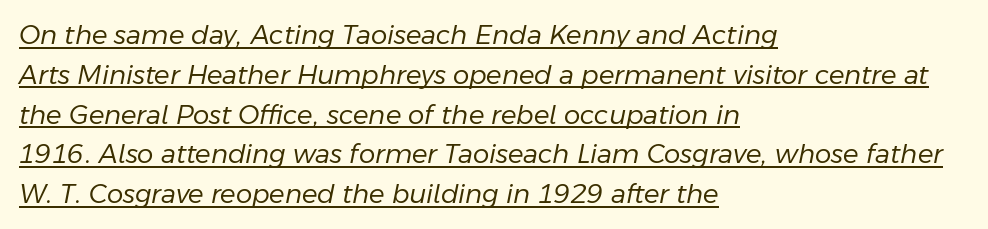
{"italic": "yes", "lean": "right", "slant_degrees": 11, "bold": "no", "underline": "yes", "align": "left", "line_spacing": "normal", "line_spacing_ratio": 1.53, "letter_spacing": "normal", "letter_spacing_em": 0.0, "glyph_px": 26}
